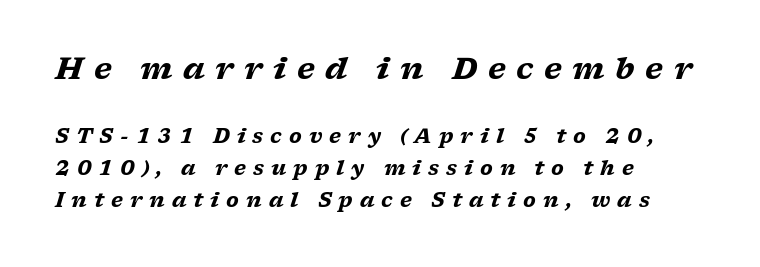
The image shows 30 px heavy, wide serif type, italic (leaning right); set left-aligned, normal line spacing (1.6x), unusually wide letter spacing (+0.35 em), not underlined; the first (top) block is 1.5x larger; low stroke contrast and a medium x-height.
